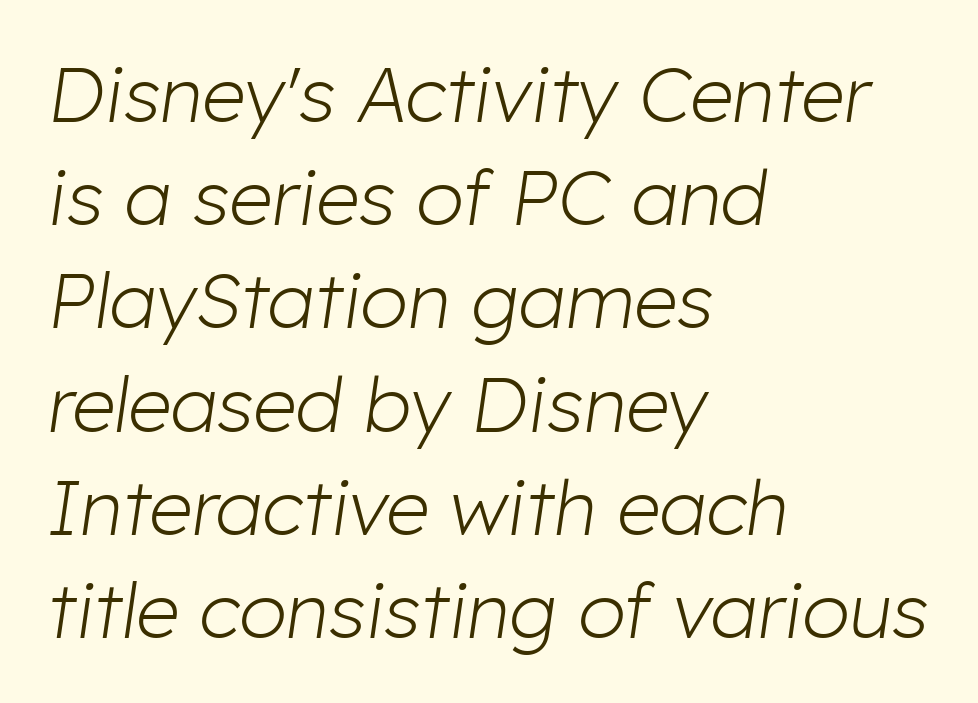
{"italic": "yes", "lean": "right", "slant_degrees": 8, "bold": "no", "weight": "light", "width": "normal", "stroke_contrast": "low", "x_height": "medium", "monospaced": "no", "underline": "no", "align": "left", "line_spacing": "normal", "line_spacing_ratio": 1.34, "letter_spacing": "normal", "letter_spacing_em": 0.0, "glyph_px": 77}
